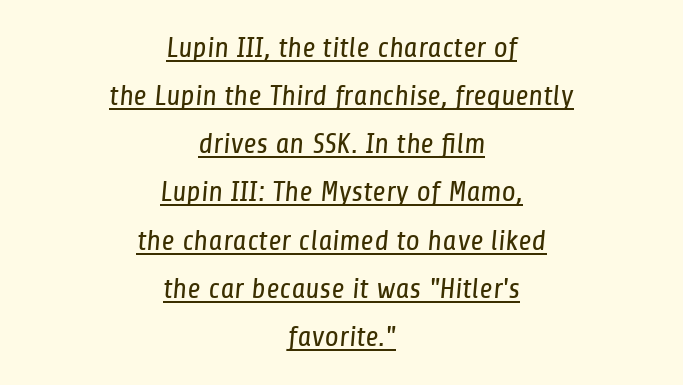
{"serif": "no", "bold": "no", "weight": "regular", "width": "condensed", "stroke_contrast": "low", "x_height": "medium", "monospaced": "no", "underline": "yes", "align": "center", "line_spacing": "normal", "line_spacing_ratio": 1.66, "letter_spacing": "normal", "letter_spacing_em": 0.0, "glyph_px": 29}
